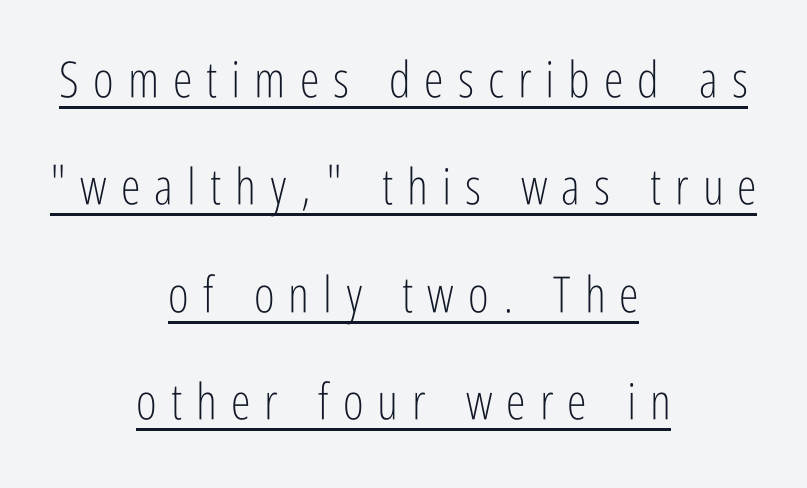
Q: Is the text bold? A: No.
Q: Is the text italic (slanted)? A: No, it is upright.
Q: Is the typeface a serif or a sans-serif typeface? A: Sans-serif.
Q: Is the text underlined? A: Yes.
Q: How is the paragraph aligned? A: Centered.
Q: Is the spacing between letters normal or unusually wide? A: Unusually wide.
Q: Is the spacing between lines tight, normal or loose? A: Loose.
Q: Width (condensed, normal, or wide)? A: Condensed.
Q: Stroke contrast? A: Low.
Q: x-height? A: Medium.
Q: Monospaced? A: No.
